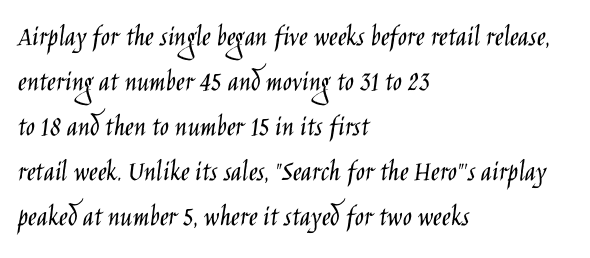
The image shows 30 px light, condensed sans-serif type; set left-aligned, normal line spacing (1.5x), normal letter spacing, not underlined; low stroke contrast and a large x-height.
